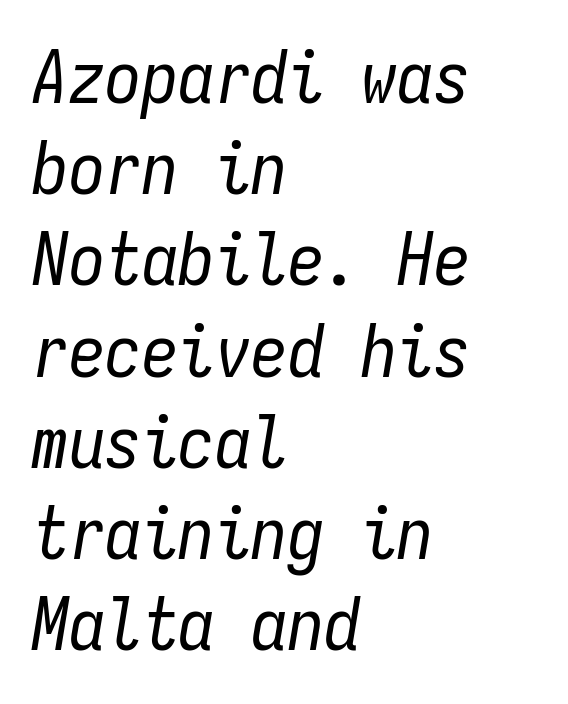
Q: Is the text bold? A: No.
Q: Is the text italic (slanted)? A: Yes, it leans right by about 9 degrees.
Q: Is the text underlined? A: No.
Q: How is the paragraph aligned? A: Left-aligned.
Q: Is the spacing between letters normal or unusually wide? A: Normal.
Q: Is the spacing between lines tight, normal or loose? A: Normal.
Q: Width (condensed, normal, or wide)? A: Condensed.
Q: Stroke contrast? A: Low.
Q: x-height? A: Medium.
Q: Monospaced? A: Yes.
